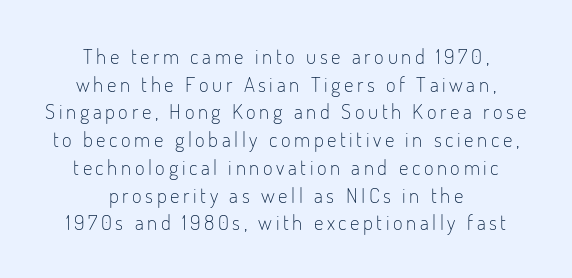
Underlining? Definitely not there. Vertical stems look standard width or narrower in stroke. Every character sits straight up, as roman type does. Where is the straight margin? There isn't one; the lines are centered.
